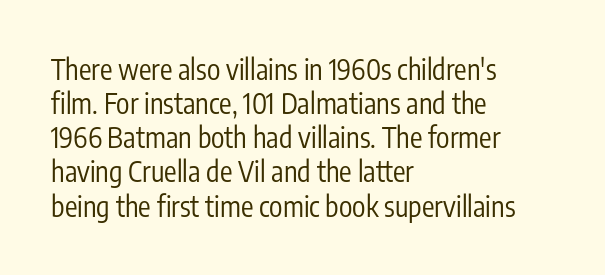
The image shows 28 px regular-weight, condensed sans-serif type, upright; set left-aligned, line spacing 1.22x, normal letter spacing, not underlined; low stroke contrast and a medium x-height.
